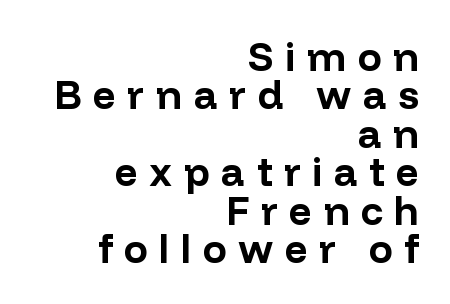
The image shows 40 px bold sans-serif type, upright; set right-aligned, tight line spacing (0.96x), unusually wide letter spacing (+0.29 em), not underlined; low stroke contrast and a medium x-height.
